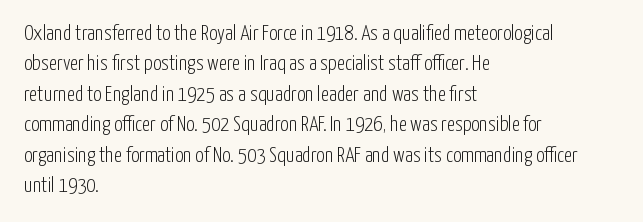
{"italic": "no", "bold": "no", "underline": "no", "align": "left", "line_spacing": "normal", "line_spacing_ratio": 1.45, "letter_spacing": "normal", "letter_spacing_em": 0.0, "glyph_px": 21}
